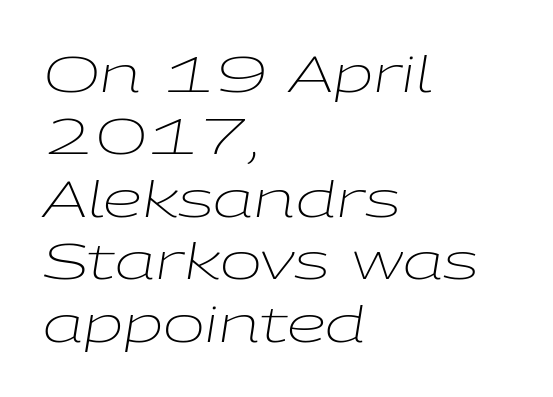
Q: Is the text bold? A: No.
Q: Is the text italic (slanted)? A: Yes, it leans right by about 9 degrees.
Q: Is the text underlined? A: No.
Q: How is the paragraph aligned? A: Left-aligned.
Q: Is the spacing between letters normal or unusually wide? A: Normal.
Q: Is the spacing between lines tight, normal or loose? A: Normal.
Q: Width (condensed, normal, or wide)? A: Wide.
Q: Stroke contrast? A: Low.
Q: x-height? A: Medium.
Q: Monospaced? A: No.
